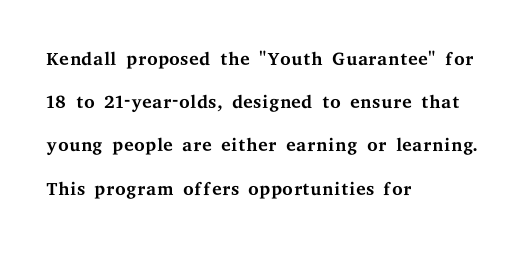
Posture: straight, roman, zero tilt. Notice how descenders clear the ascenders below comfortably — that's standard leading. Visually the block forms a straight wall on the left and a jagged coastline on the right. Descenders hang freely into open space. The type is set solid horizontally, with unmodified tracking. Heft: none added — not bold.
